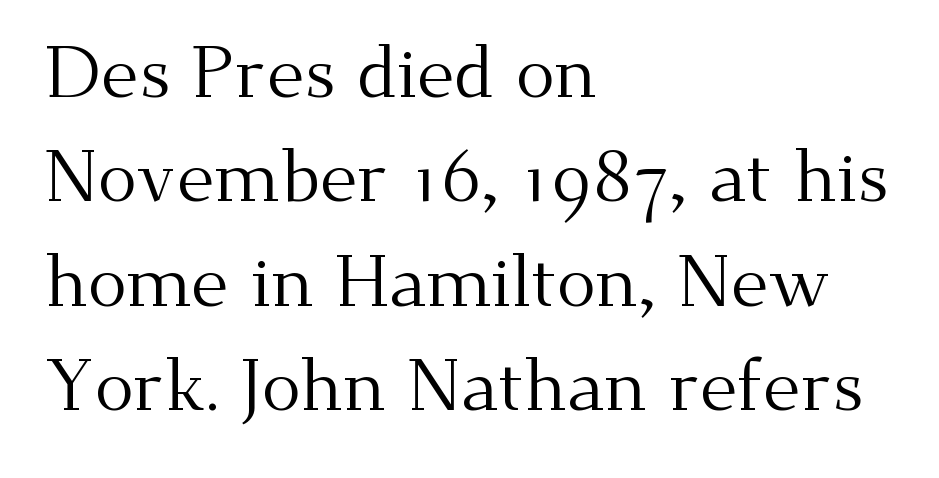
Q: Is the text bold? A: No.
Q: Is the text italic (slanted)? A: No, it is upright.
Q: Is the typeface a serif or a sans-serif typeface? A: Serif.
Q: Is the text underlined? A: No.
Q: How is the paragraph aligned? A: Left-aligned.
Q: Is the spacing between letters normal or unusually wide? A: Normal.
Q: Is the spacing between lines tight, normal or loose? A: Normal.
Q: Width (condensed, normal, or wide)? A: Normal.
Q: Stroke contrast? A: Medium.
Q: x-height? A: Small.
Q: Monospaced? A: No.
